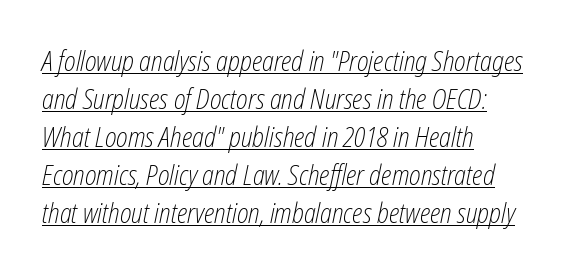
The image shows 27 px text type, italic (leaning right); set left-aligned, normal line spacing (1.41x), normal letter spacing, underlined.
